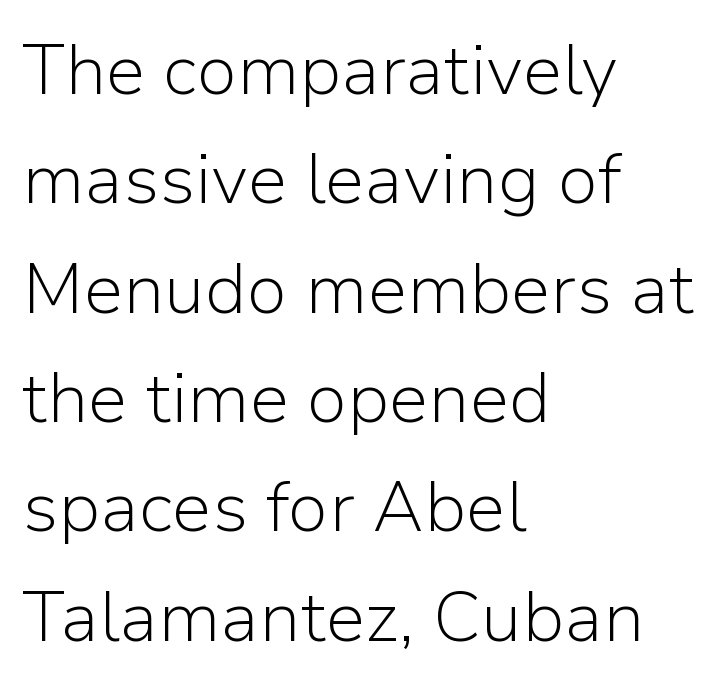
Q: Is the text bold? A: No.
Q: Is the text italic (slanted)? A: No, it is upright.
Q: Is the typeface a serif or a sans-serif typeface? A: Sans-serif.
Q: Is the text underlined? A: No.
Q: How is the paragraph aligned? A: Left-aligned.
Q: Is the spacing between letters normal or unusually wide? A: Normal.
Q: Is the spacing between lines tight, normal or loose? A: Normal.
Q: Width (condensed, normal, or wide)? A: Normal.
Q: Stroke contrast? A: Low.
Q: x-height? A: Medium.
Q: Monospaced? A: No.
